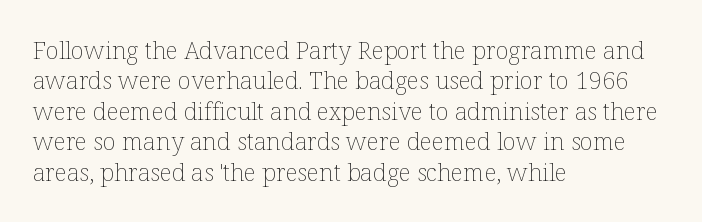
{"italic": "no", "bold": "no", "underline": "no", "align": "left", "line_spacing": "normal", "line_spacing_ratio": 1.27, "letter_spacing": "normal", "letter_spacing_em": 0.0, "glyph_px": 24}
